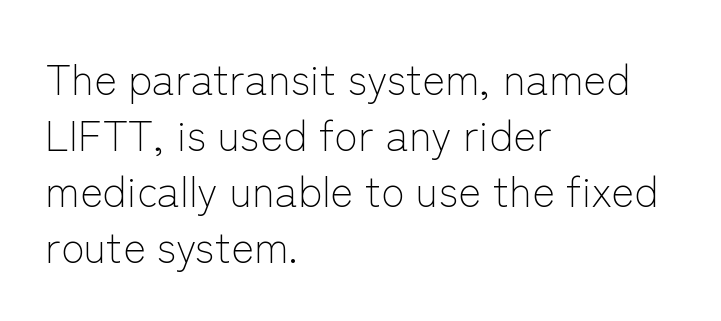
Typeset ragged right — the left edge is the straight one. Classification — sans serif. Weight: regular or lighter. No extra tracking has been applied to these lines.
